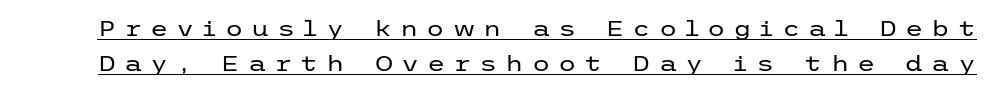
{"italic": "no", "bold": "no", "underline": "yes", "line_spacing": "normal", "line_spacing_ratio": 1.67, "letter_spacing": "wide", "letter_spacing_em": 0.37, "glyph_px": 21}
